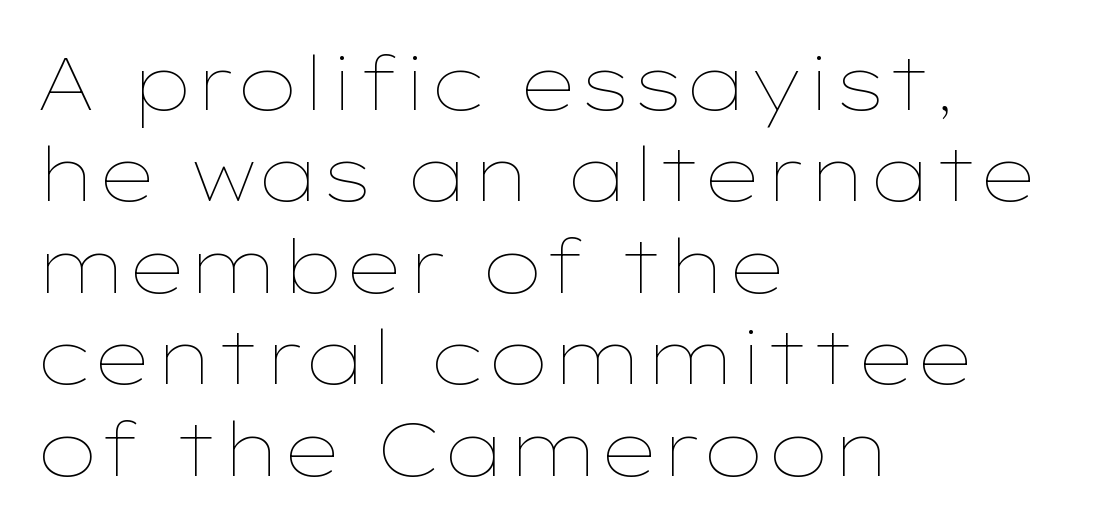
{"italic": "no", "bold": "no", "weight": "thin", "width": "wide", "stroke_contrast": "low", "x_height": "medium", "monospaced": "no", "underline": "no", "align": "left", "line_spacing_ratio": 1.22, "letter_spacing": "normal", "letter_spacing_em": 0.0, "glyph_px": 75}
